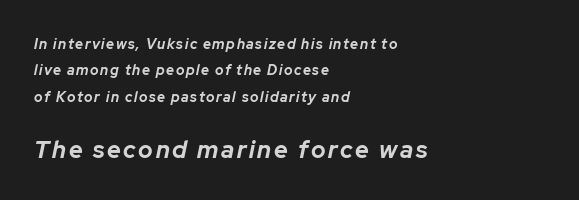
{"italic": "yes", "lean": "right", "slant_degrees": 12, "bold": "yes", "underline": "no", "align": "left", "line_spacing_ratio": 1.89, "larger_block": "second", "size_ratio": 1.71, "glyph_px": 24}
